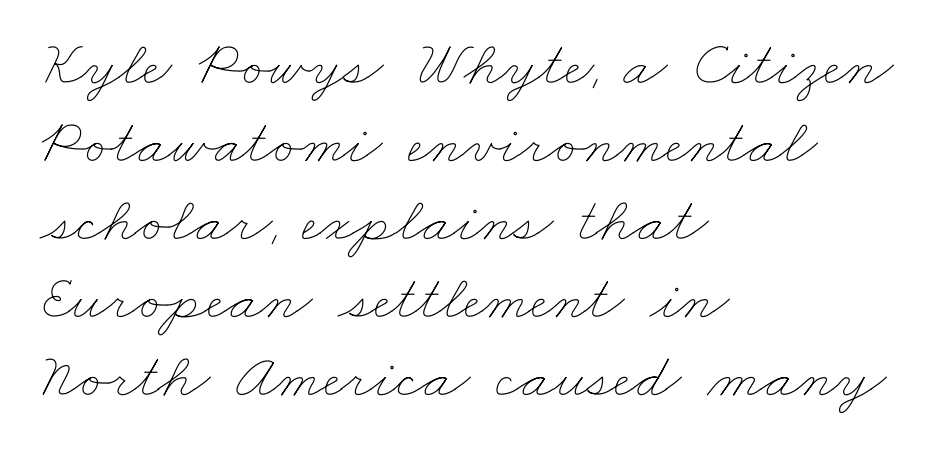
The image shows 64 px thin, wide type; set left-aligned, line spacing 1.22x, normal letter spacing, not underlined; low stroke contrast and a small x-height.
